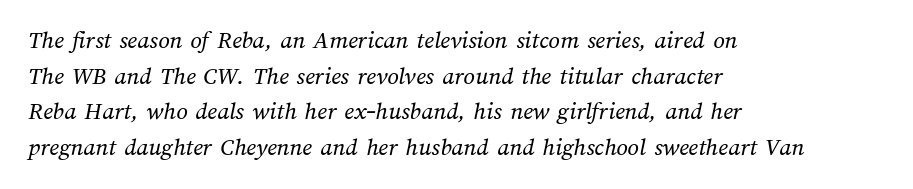
The line-height multiplier appears to be the usual default. Descenders hang freely into open space. These lines are set flush left with a ragged right edge. The weight would be labelled regular, book, light, or lighter still.
